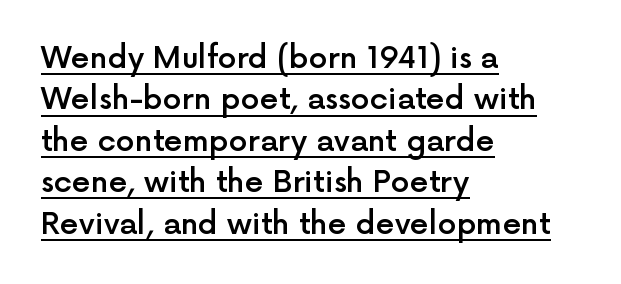
{"serif": "no", "italic": "no", "bold": "semi", "weight": "semibold", "width": "normal", "x_height": "medium", "monospaced": "no", "underline": "yes", "align": "left", "line_spacing": "normal", "line_spacing_ratio": 1.38, "letter_spacing": "normal", "letter_spacing_em": 0.0, "glyph_px": 30}
